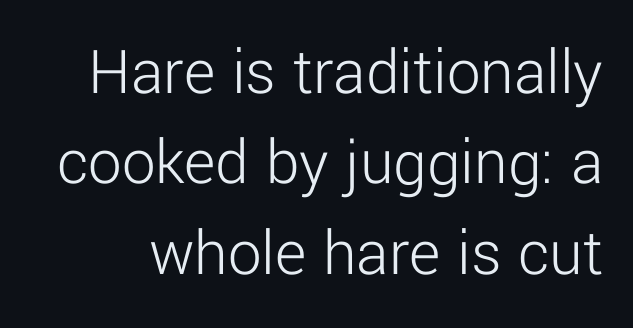
Check the space under the baseline: it is left empty. Nothing sits at the stroke ends, so this counts as sans-serif. The typeface has the unassuming heft of standard copy or less. The lines sit at an ordinary, default distance from one another. A typesetter would call this zero additional tracking. You could not count columns in this text — the font is proportionally spaced.
